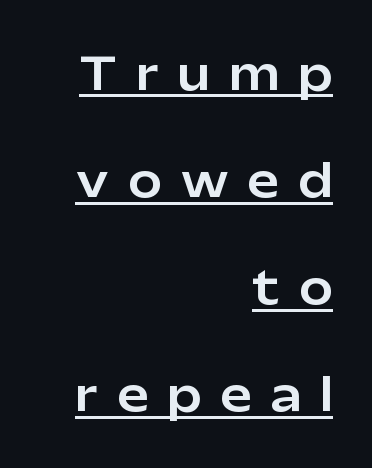
The image shows 45 px sans-serif type, upright; set right-aligned, loose line spacing (2.38x), unusually wide letter spacing (+0.43 em), underlined; low stroke contrast and a medium x-height.
